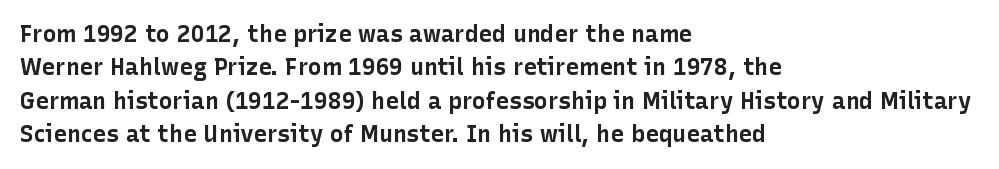
{"italic": "no", "bold": "yes", "underline": "no", "align": "left", "line_spacing": "normal", "line_spacing_ratio": 1.45, "letter_spacing": "normal", "letter_spacing_em": 0.0, "glyph_px": 23}
